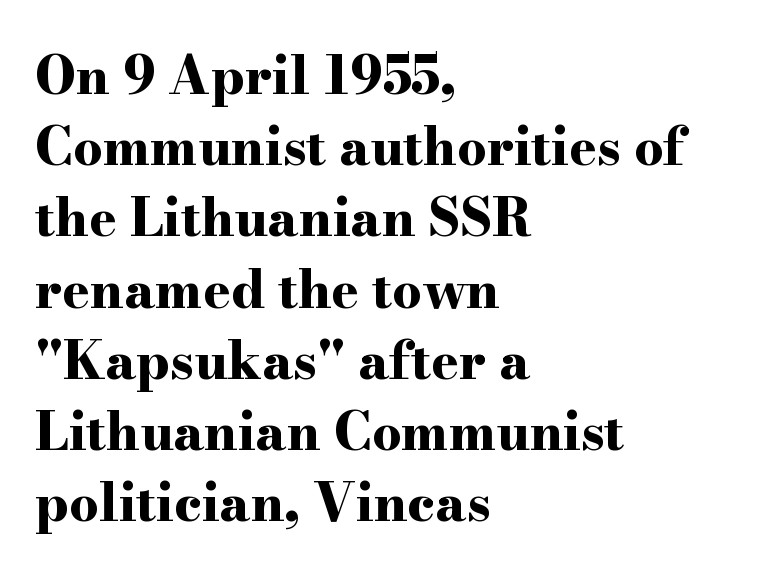
The image shows 52 px bold, wide serif type, upright; set left-aligned, normal line spacing (1.37x), normal letter spacing, not underlined; high stroke contrast and a small x-height.
